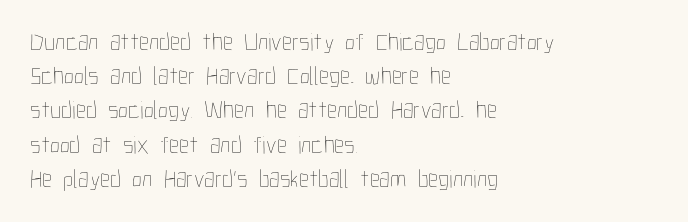
{"italic": "no", "bold": "no", "underline": "no", "align": "left", "line_spacing": "normal", "line_spacing_ratio": 1.37, "letter_spacing": "normal", "letter_spacing_em": 0.0, "glyph_px": 25}
